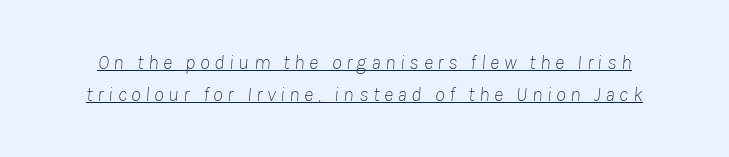
The image shows 20 px text type, italic (leaning right); set normal line spacing (1.59x), unusually wide letter spacing (+0.23 em), underlined.
